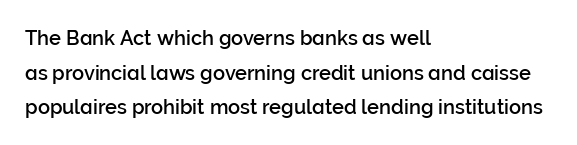
The image shows 20 px text type, upright; set left-aligned, line spacing 1.73x, normal letter spacing, not underlined.
